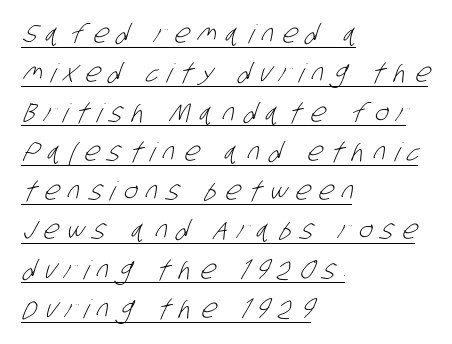
The image shows 26 px text type; set left-aligned, normal line spacing (1.51x), unusually wide letter spacing (+0.34 em), underlined.
